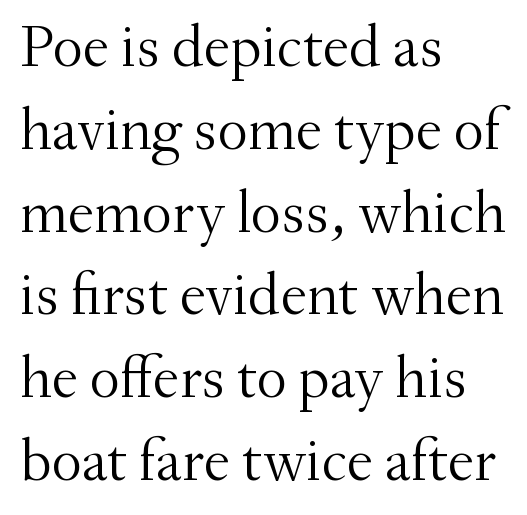
The image shows 60 px light serif type, upright; set left-aligned, normal line spacing (1.38x), normal letter spacing, not underlined; medium stroke contrast and a small x-height.
